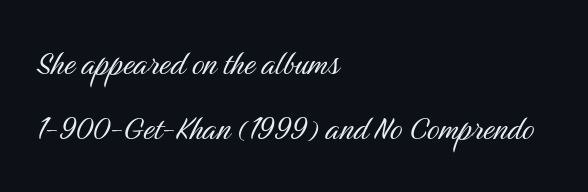
Line spacing here is normal. These lines are composed in type without serifs. The horizontal fit of the characters is conventional and even.
